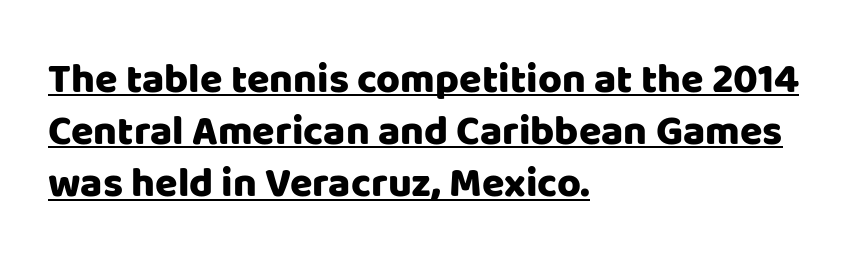
Notice how a bar underscores the lettering throughout. The passage shown is typed in a proportional face where columns would drift. This sample is left-justified, so line endings fall wherever the words run out. Nothing unusual about the tracking: characters are spaced as the font intends. This rendering employs a face without finishing strokes, i.e., a sans-serif.
